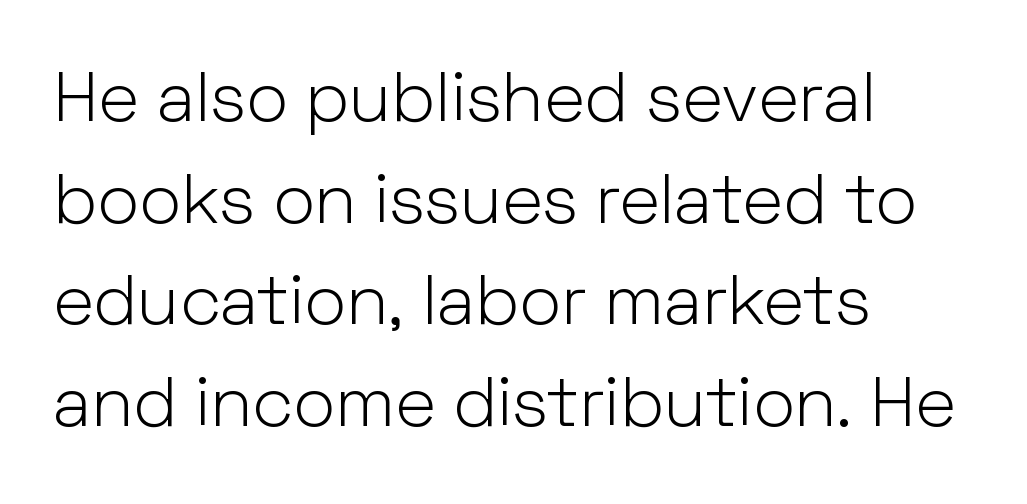
Q: Is the text bold? A: No.
Q: Is the text italic (slanted)? A: No, it is upright.
Q: Is the typeface a serif or a sans-serif typeface? A: Sans-serif.
Q: Is the text underlined? A: No.
Q: How is the paragraph aligned? A: Left-aligned.
Q: Is the spacing between letters normal or unusually wide? A: Normal.
Q: Is the spacing between lines tight, normal or loose? A: Normal.
Q: Width (condensed, normal, or wide)? A: Normal.
Q: Stroke contrast? A: Low.
Q: x-height? A: Medium.
Q: Monospaced? A: No.
